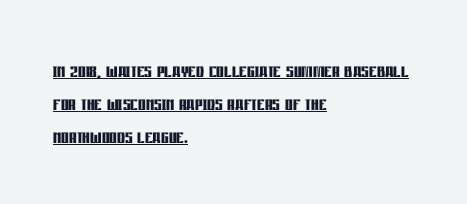
{"italic": "no", "bold": "yes", "underline": "yes", "align": "left", "line_spacing": "normal", "line_spacing_ratio": 1.37, "letter_spacing": "normal", "letter_spacing_em": 0.0, "glyph_px": 24}
